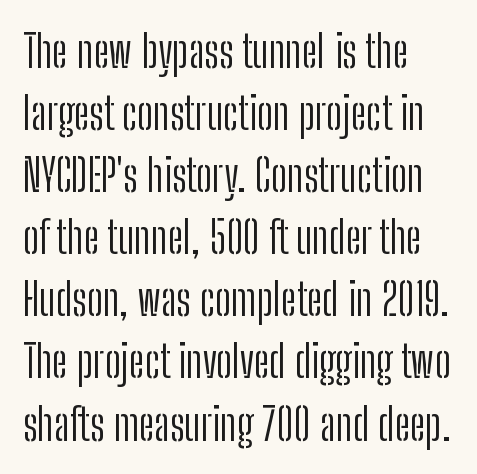
Q: Is the text bold? A: No.
Q: Is the text italic (slanted)? A: No, it is upright.
Q: Is the typeface a serif or a sans-serif typeface? A: Sans-serif.
Q: Is the text underlined? A: No.
Q: How is the paragraph aligned? A: Left-aligned.
Q: Is the spacing between letters normal or unusually wide? A: Normal.
Q: Is the spacing between lines tight, normal or loose? A: Normal.
Q: Width (condensed, normal, or wide)? A: Condensed.
Q: Stroke contrast? A: Low.
Q: x-height? A: Medium.
Q: Monospaced? A: No.
